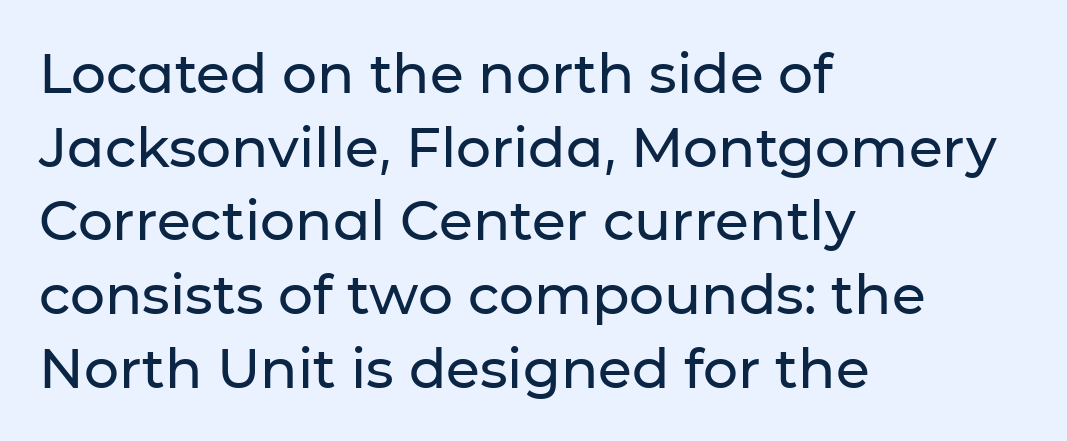
Default kerning and tracking; the words read as compact shapes. The ragged edge is on the right, which tells us the setting is flush left. The rendering shows plain stroke endings on the letterforms — a sans-serif design. The type sits square on the baseline with zero lean.
